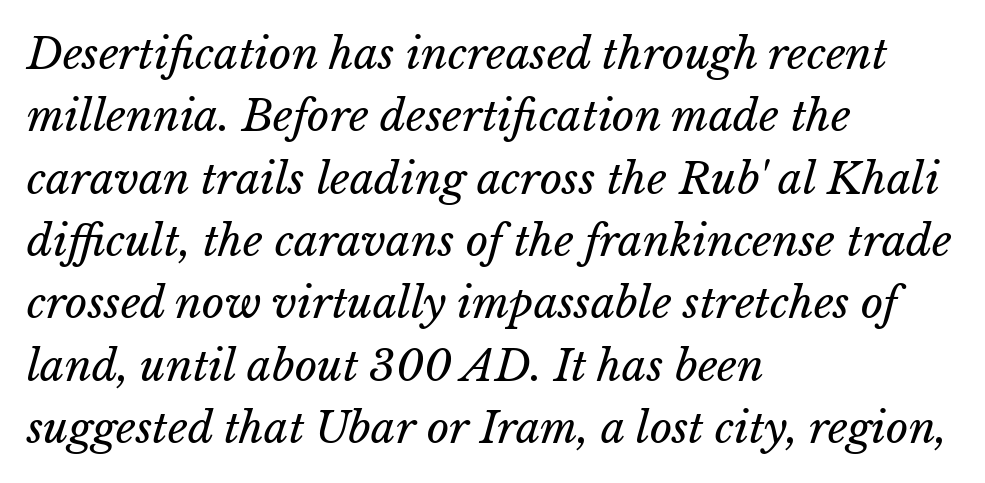
The image shows 43 px regular-weight type, italic (leaning right); set left-aligned, normal line spacing (1.45x), normal letter spacing, not underlined; low stroke contrast and a medium x-height.
